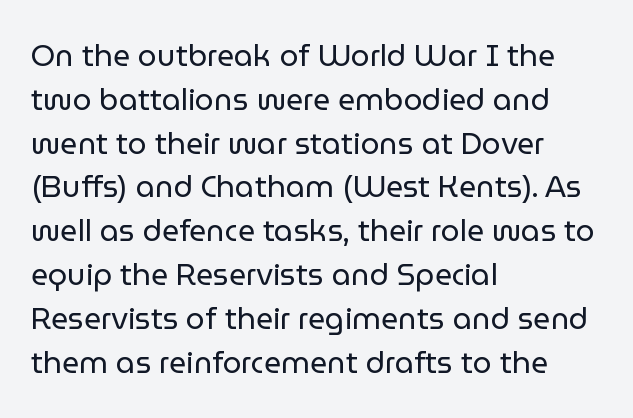
Q: Is the text bold? A: No.
Q: Is the text italic (slanted)? A: No, it is upright.
Q: Is the typeface a serif or a sans-serif typeface? A: Sans-serif.
Q: Is the text underlined? A: No.
Q: How is the paragraph aligned? A: Left-aligned.
Q: Is the spacing between letters normal or unusually wide? A: Normal.
Q: Is the spacing between lines tight, normal or loose? A: Normal.
Q: Width (condensed, normal, or wide)? A: Normal.
Q: Stroke contrast? A: Low.
Q: x-height? A: Medium.
Q: Monospaced? A: No.
